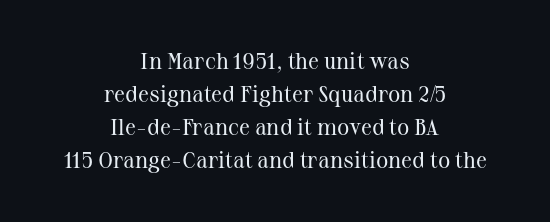
{"italic": "no", "bold": "no", "underline": "no", "align": "center", "line_spacing": "normal", "line_spacing_ratio": 1.44, "letter_spacing": "normal", "letter_spacing_em": 0.0, "glyph_px": 23}
